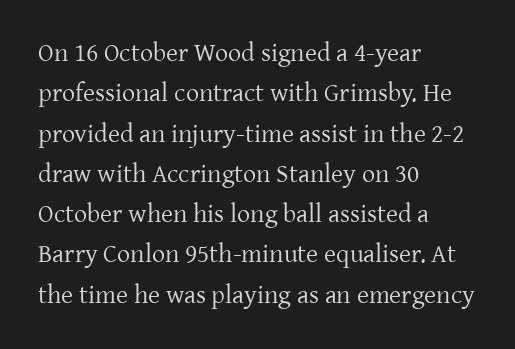
{"italic": "no", "bold": "no", "underline": "no", "align": "left", "line_spacing": "normal", "line_spacing_ratio": 1.55, "letter_spacing": "normal", "letter_spacing_em": 0.0, "glyph_px": 26}
